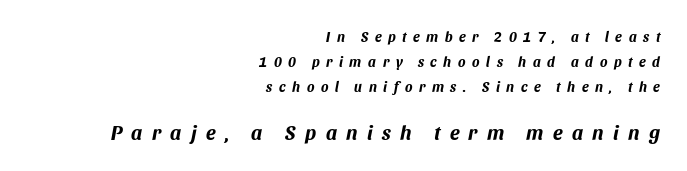
The image shows 20 px bold type, italic (leaning right); set right-aligned, line spacing 1.8x, unusually wide letter spacing (+0.47 em), not underlined; the second (bottom) block is 1.43x larger.
